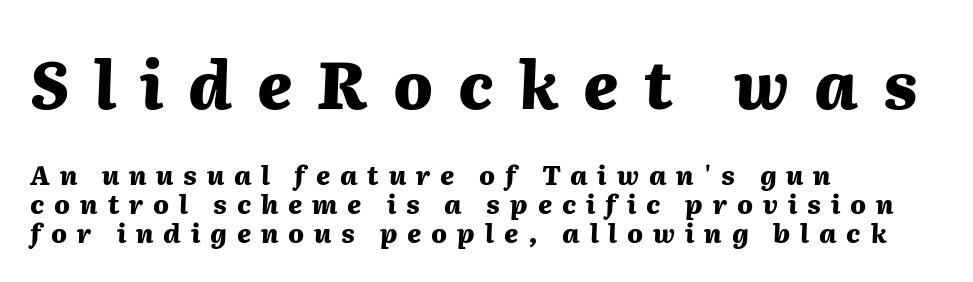
The image shows 65 px heavy type, italic (leaning right); set left-aligned, tight line spacing (1.1x), unusually wide letter spacing (+0.38 em), not underlined; the first (top) block is 2.5x larger; medium stroke contrast and a medium x-height.
